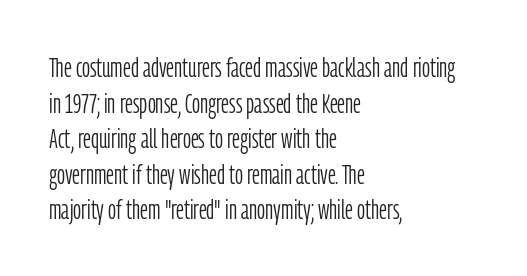
The image shows 28 px light, condensed sans-serif type, upright; set left-aligned, normal line spacing (1.27x), normal letter spacing, not underlined; low stroke contrast and a medium x-height.
